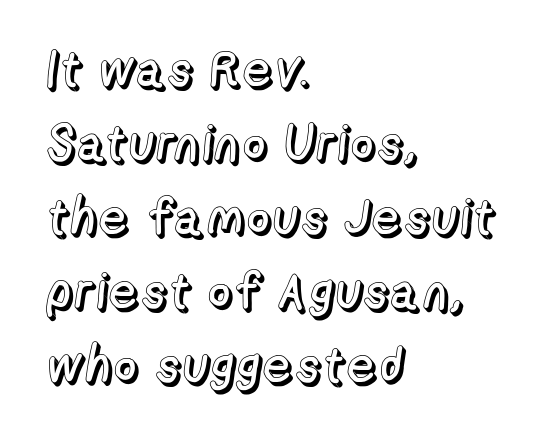
The image shows 50 px text type; set left-aligned, normal line spacing (1.48x), normal letter spacing, not underlined; a medium x-height.
